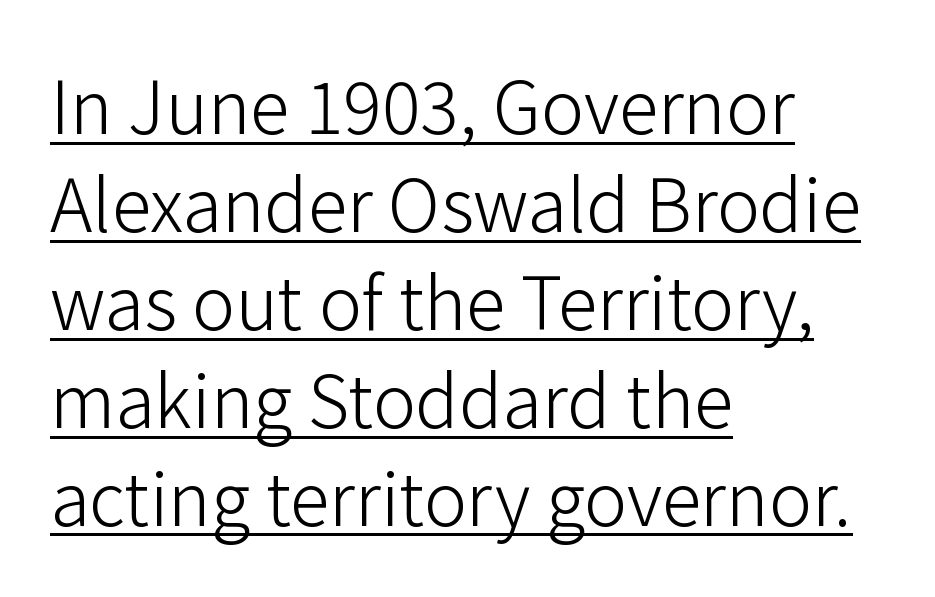
The image shows 72 px light sans-serif type, upright; set left-aligned, normal line spacing (1.36x), normal letter spacing, underlined; low stroke contrast and a medium x-height.
